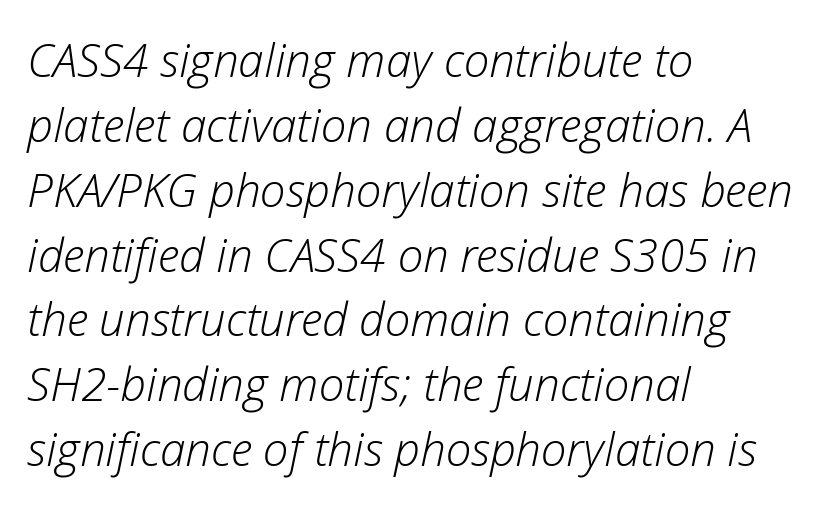
{"italic": "yes", "lean": "right", "slant_degrees": 12, "bold": "no", "weight": "light", "width": "normal", "stroke_contrast": "low", "x_height": "medium", "monospaced": "no", "underline": "no", "align": "left", "line_spacing": "normal", "line_spacing_ratio": 1.41, "letter_spacing": "normal", "letter_spacing_em": 0.0, "glyph_px": 46}
